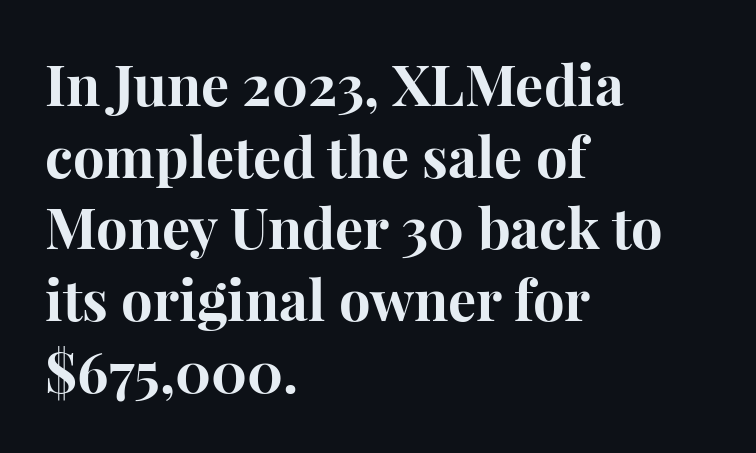
The font family rendered here belongs to the serif group. The letters advance in unequal steps, a hallmark of proportional type. Inter-character spacing is left at the font's built-in metrics. Reading down the block, your eye returns to a fixed left position each line.
